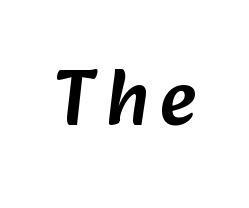
The font family rendered here belongs to the sans-serif group. Underlining? Definitely not there. Looks like regular typesetting: each glyph gets only the width it needs.
